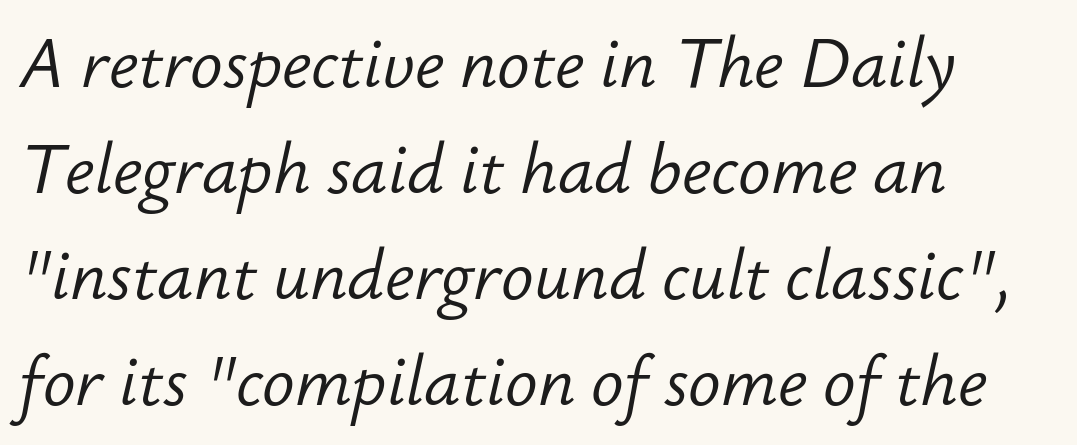
The image shows 68 px light type, italic (leaning right); set left-aligned, normal line spacing (1.56x), normal letter spacing, not underlined; low stroke contrast and a small x-height.
